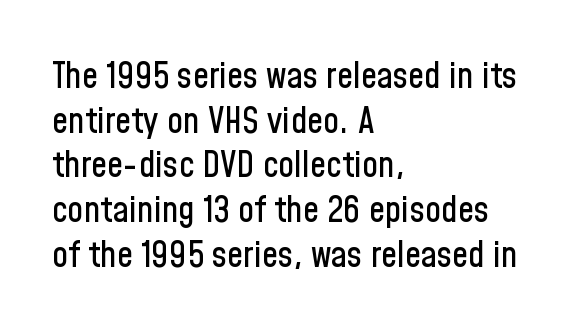
The letterforms sit shoulder to shoulder at normal distance. The lines in this sample share a left origin and differ only in where they stop. Examine the stroke ends and you'll find no serifs. The passage shown is typed in a proportional face where columns would drift. The area under the type is left untouched.
